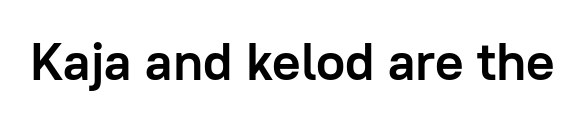
The typography opts for an upright posture over an oblique one. You could call the tracking neutral — neither tight nor loose. The typeface chosen for these lines omits serifs. A full-strength bold gives these letters their thick strokes.
